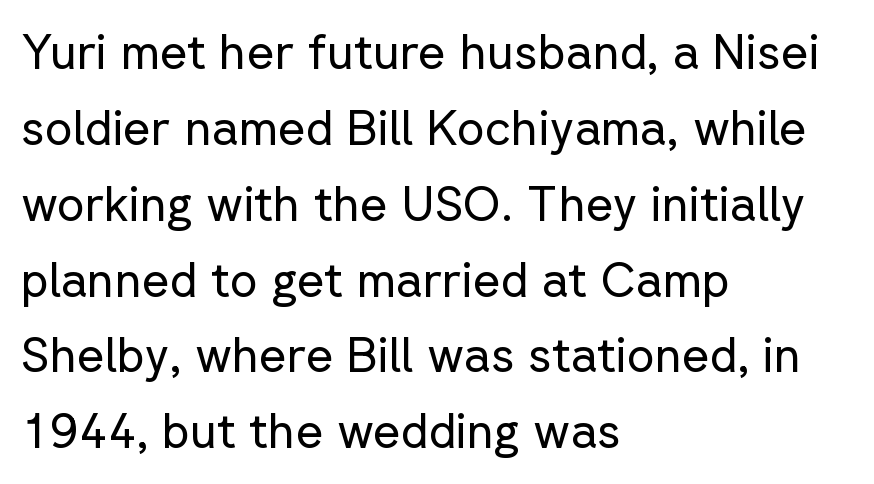
The image shows 48 px regular-weight sans-serif type, upright; set left-aligned, normal line spacing (1.58x), normal letter spacing, not underlined; low stroke contrast and a medium x-height.
